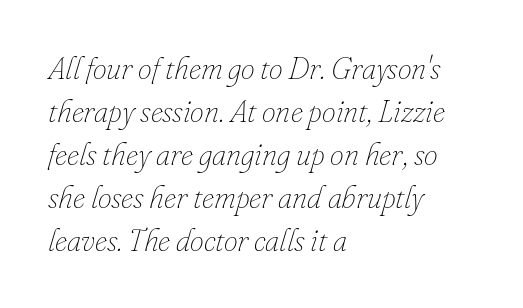
Q: Is the text bold? A: No.
Q: Is the text italic (slanted)? A: Yes, it leans right by about 16 degrees.
Q: Is the text underlined? A: No.
Q: How is the paragraph aligned? A: Left-aligned.
Q: Is the spacing between letters normal or unusually wide? A: Normal.
Q: Is the spacing between lines tight, normal or loose? A: Normal.
Q: Width (condensed, normal, or wide)? A: Normal.
Q: Stroke contrast? A: Low.
Q: x-height? A: Small.
Q: Monospaced? A: No.
